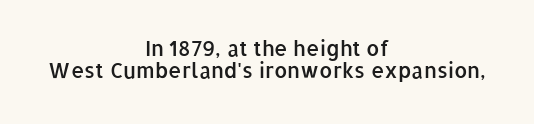
The image shows 21 px text type, upright; set centered, tight line spacing (1.04x), normal letter spacing, not underlined.
